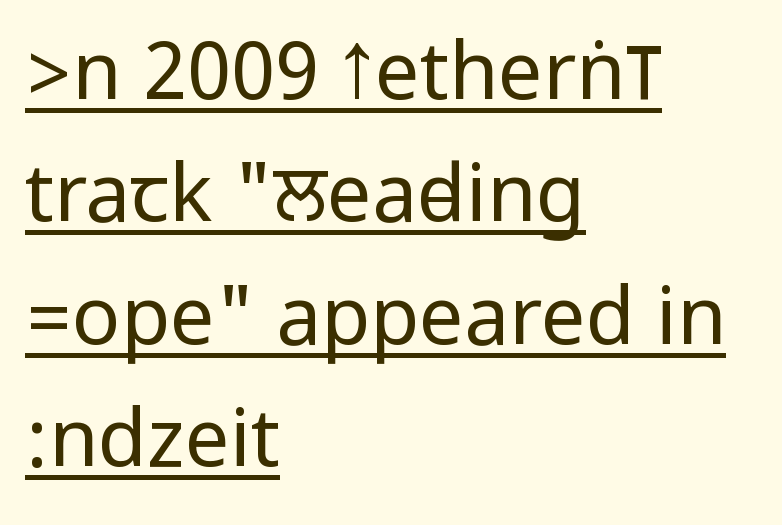
The image shows 80 px regular-weight, condensed sans-serif type, upright; set left-aligned, normal line spacing (1.53x), normal letter spacing, underlined; low stroke contrast.
